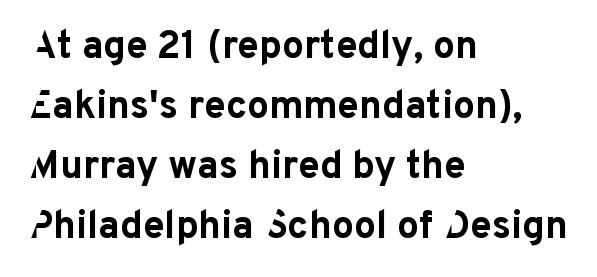
Q: Is the text bold? A: Yes.
Q: Is the text italic (slanted)? A: No, it is upright.
Q: Is the typeface a serif or a sans-serif typeface? A: Sans-serif.
Q: Is the text underlined? A: No.
Q: How is the paragraph aligned? A: Left-aligned.
Q: Is the spacing between letters normal or unusually wide? A: Normal.
Q: Is the spacing between lines tight, normal or loose? A: Normal.
Q: Width (condensed, normal, or wide)? A: Normal.
Q: Stroke contrast? A: Low.
Q: x-height? A: Medium.
Q: Monospaced? A: No.
